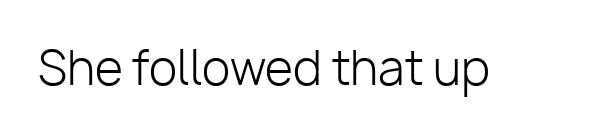
The image shows 46 px light sans-serif type, upright; set normal letter spacing, not underlined; low stroke contrast and a medium x-height.
